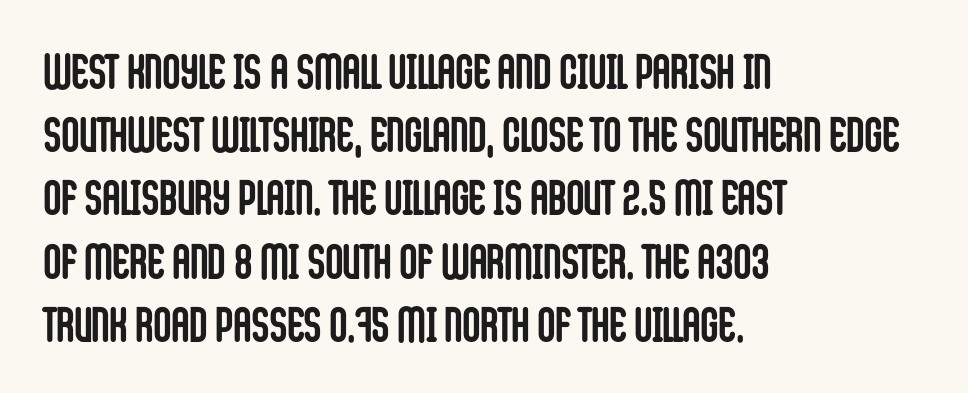
The image shows 49 px semibold, condensed sans-serif type, upright; set left-aligned, normal line spacing (1.29x), normal letter spacing, not underlined; low stroke contrast and a large x-height.
